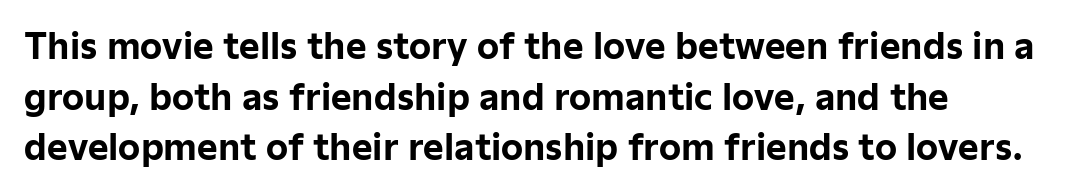
Between one letter and the next there's only the usual sliver of space. A roman cut, with each character standing at attention. The zone under the glyphs is completely vacant. Does the weight exceed regular? Yes, all the way to bold. Layout note: lines flush left. Each letter's strokes conclude bluntly, with no projecting serifs.
